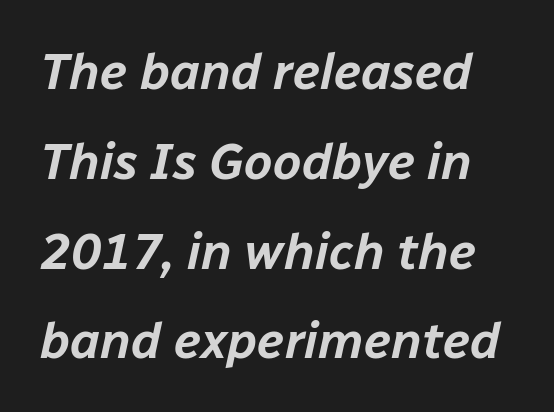
Spacing verdict: proportional, widths tailored to each character. Slant detected: the letters are inclined. Bare-footed words on every line. Short note: letters normally spaced.
